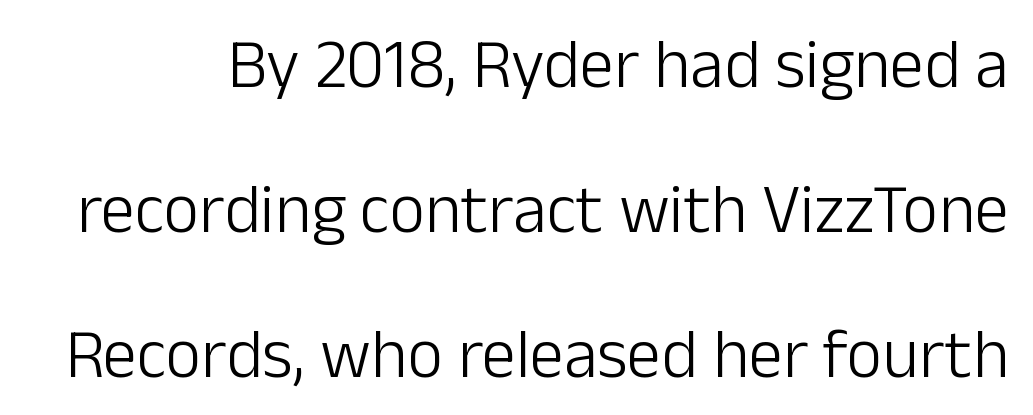
{"serif": "no", "italic": "no", "bold": "no", "weight": "light", "width": "normal", "stroke_contrast": "low", "x_height": "medium", "monospaced": "no", "underline": "no", "line_spacing": "loose", "line_spacing_ratio": 2.1, "letter_spacing": "normal", "letter_spacing_em": 0.0, "glyph_px": 69}
